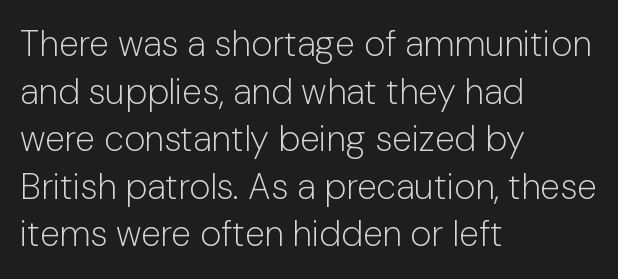
The image shows 36 px light sans-serif type, upright; set left-aligned, normal line spacing (1.32x), normal letter spacing, not underlined; low stroke contrast and a medium x-height.
